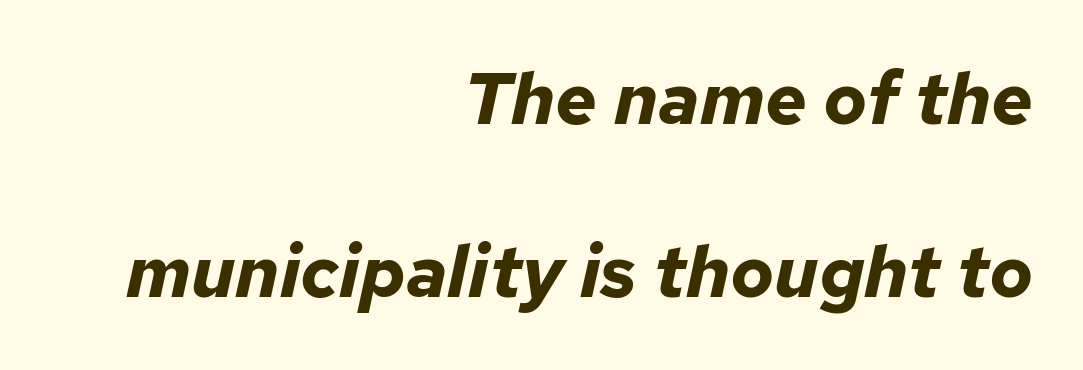
{"italic": "yes", "lean": "right", "slant_degrees": 12, "bold": "yes", "weight": "bold", "width": "normal", "stroke_contrast": "low", "x_height": "medium", "monospaced": "no", "underline": "no", "align": "right", "line_spacing": "loose", "line_spacing_ratio": 2.37, "letter_spacing": "normal", "letter_spacing_em": 0.0, "glyph_px": 73}
